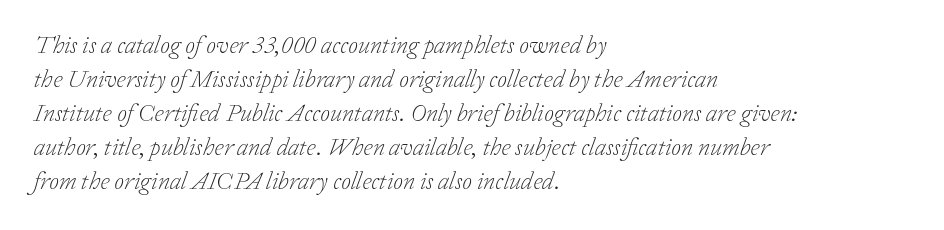
{"italic": "yes", "lean": "right", "slant_degrees": 20, "bold": "no", "underline": "no", "align": "left", "line_spacing": "normal", "line_spacing_ratio": 1.36, "letter_spacing": "normal", "letter_spacing_em": 0.0, "glyph_px": 25}
